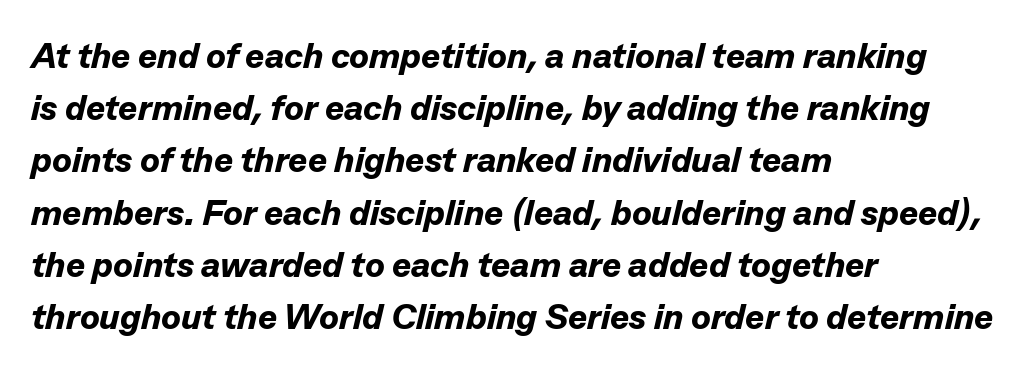
The area under the type is left untouched. The passage is arranged the way most books set body copy — flush left. Would a proofreader flag this as italicized? Yes. Observe the ordinary spacing: letters are neighbours, not strangers. Whoever set this chose a conventional vertical rhythm. Its strokes are broad and dark, the hallmark of bold type.
